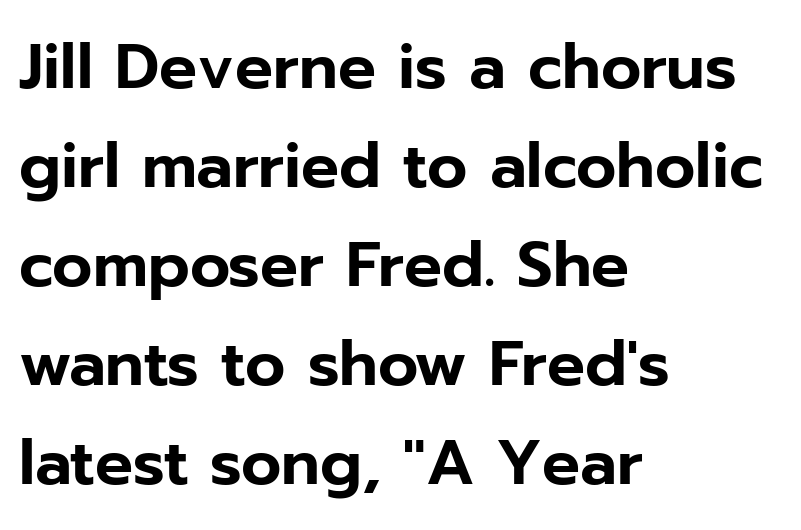
The image shows 63 px sans-serif type, upright; set left-aligned, normal line spacing (1.57x), normal letter spacing, not underlined; low stroke contrast and a medium x-height.
